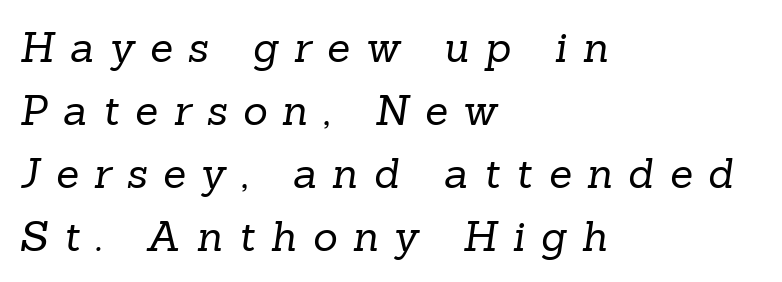
The passage shown is not underscored anywhere. Type style note: has serifs. The horizontal fit of the characters is loose and conspicuously gappy. Do the characters align in a grid? No, the font is proportional.
